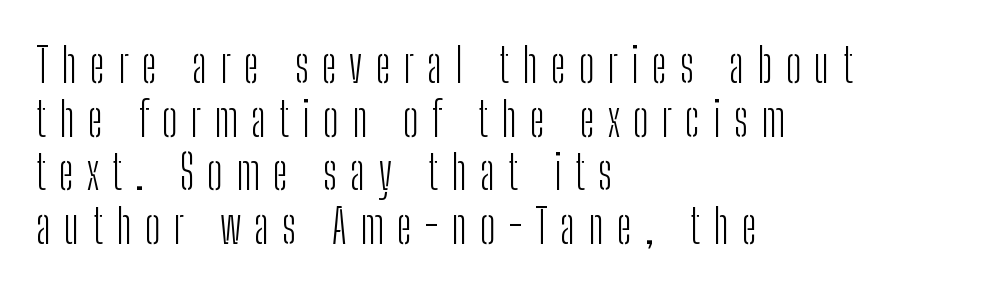
The image shows 47 px light, condensed sans-serif type, upright; set left-aligned, tight line spacing (1.14x), unusually wide letter spacing (+0.28 em), not underlined; low stroke contrast and a medium x-height.
